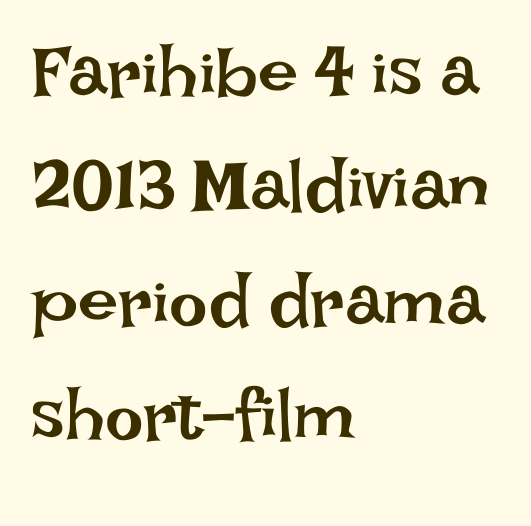
Q: Is the text bold? A: No.
Q: Is the text italic (slanted)? A: No, it is upright.
Q: Is the text underlined? A: No.
Q: How is the paragraph aligned? A: Left-aligned.
Q: Is the spacing between letters normal or unusually wide? A: Normal.
Q: Is the spacing between lines tight, normal or loose? A: Normal.
Q: Width (condensed, normal, or wide)? A: Normal.
Q: Stroke contrast? A: Low.
Q: x-height? A: Large.
Q: Monospaced? A: No.
